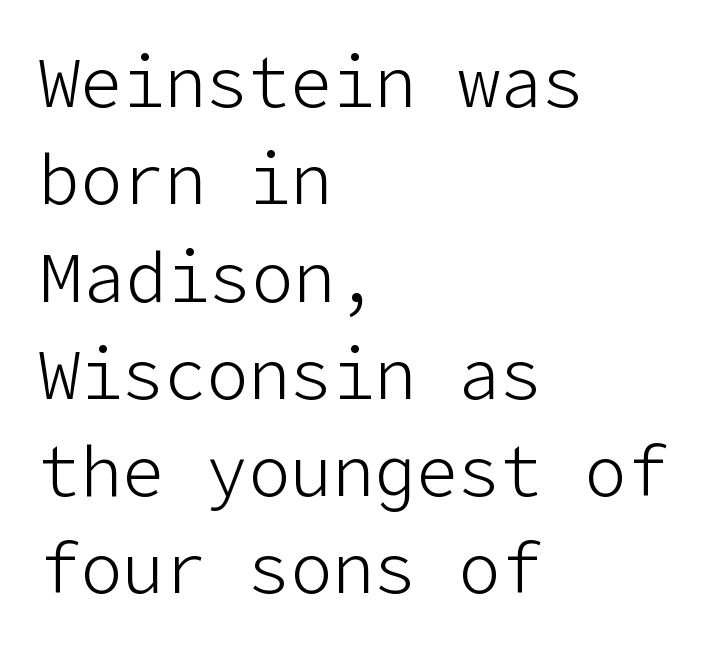
Q: Is the text bold? A: No.
Q: Is the text italic (slanted)? A: No, it is upright.
Q: Is the typeface a serif or a sans-serif typeface? A: Sans-serif.
Q: Is the text underlined? A: No.
Q: How is the paragraph aligned? A: Left-aligned.
Q: Is the spacing between letters normal or unusually wide? A: Normal.
Q: Is the spacing between lines tight, normal or loose? A: Normal.
Q: Width (condensed, normal, or wide)? A: Normal.
Q: Stroke contrast? A: Low.
Q: x-height? A: Medium.
